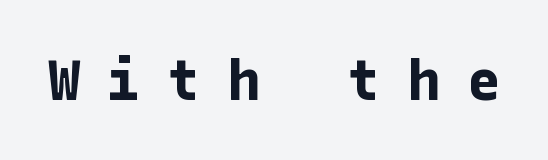
The image shows 56 px bold sans-serif type, upright; set unusually wide letter spacing (+0.47 em), not underlined; low stroke contrast and a medium x-height.
